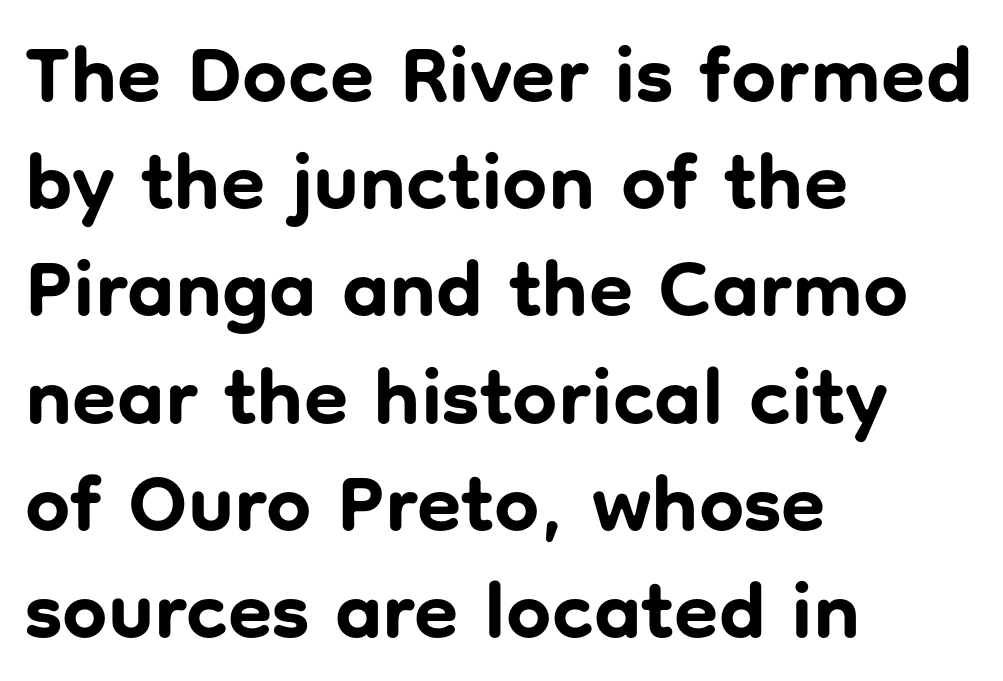
Q: Is the text bold? A: Yes.
Q: Is the text italic (slanted)? A: No, it is upright.
Q: Is the typeface a serif or a sans-serif typeface? A: Sans-serif.
Q: Is the text underlined? A: No.
Q: How is the paragraph aligned? A: Left-aligned.
Q: Is the spacing between letters normal or unusually wide? A: Normal.
Q: Is the spacing between lines tight, normal or loose? A: Normal.
Q: Width (condensed, normal, or wide)? A: Normal.
Q: Stroke contrast? A: Low.
Q: x-height? A: Medium.
Q: Monospaced? A: No.
